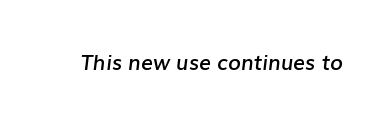
The image shows 21 px text type, italic (leaning right); set normal letter spacing, not underlined.
